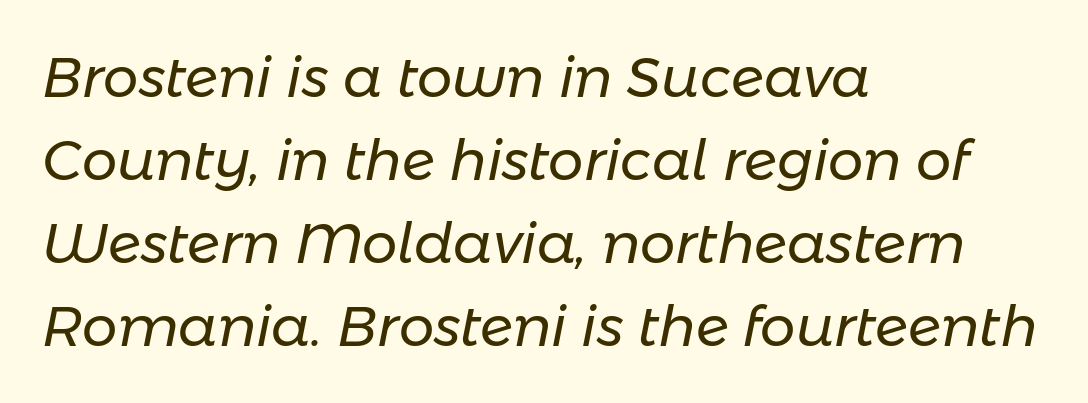
Q: Is the text bold? A: No.
Q: Is the text italic (slanted)? A: Yes, it leans right by about 11 degrees.
Q: Is the text underlined? A: No.
Q: How is the paragraph aligned? A: Left-aligned.
Q: Is the spacing between letters normal or unusually wide? A: Normal.
Q: Is the spacing between lines tight, normal or loose? A: Normal.
Q: Width (condensed, normal, or wide)? A: Normal.
Q: Stroke contrast? A: Low.
Q: x-height? A: Medium.
Q: Monospaced? A: No.
